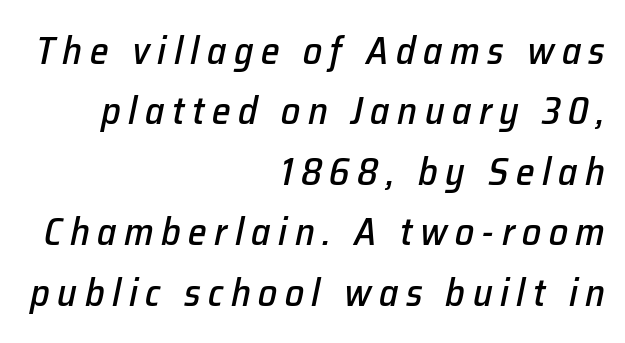
Q: Is the text italic (slanted)? A: Yes, it leans right by about 12 degrees.
Q: Is the text underlined? A: No.
Q: How is the paragraph aligned? A: Right-aligned.
Q: Is the spacing between letters normal or unusually wide? A: Unusually wide.
Q: Is the spacing between lines tight, normal or loose? A: Normal.
Q: Width (condensed, normal, or wide)? A: Normal.
Q: Stroke contrast? A: Low.
Q: x-height? A: Medium.
Q: Monospaced? A: No.
